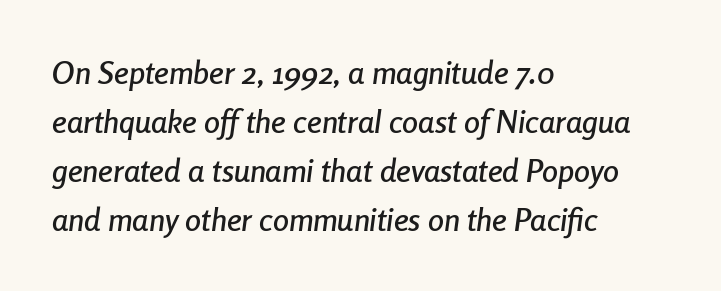
Q: Is the text italic (slanted)? A: Yes, it leans right by about 8 degrees.
Q: Is the text underlined? A: No.
Q: How is the paragraph aligned? A: Left-aligned.
Q: Is the spacing between letters normal or unusually wide? A: Normal.
Q: Is the spacing between lines tight, normal or loose? A: Normal.
Q: Width (condensed, normal, or wide)? A: Condensed.
Q: Stroke contrast? A: Low.
Q: x-height? A: Medium.
Q: Monospaced? A: No.
